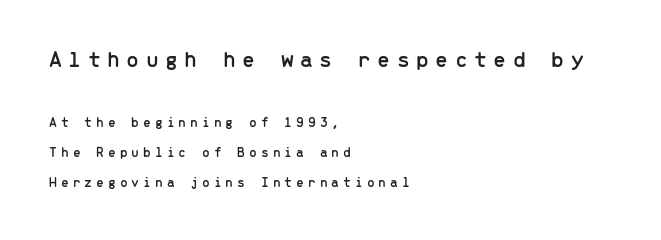
Compared with typical body copy, the letter spacing here is much looser. Block one is the big one; block two sits smaller underneath. Line beginnings align vertically; line endings do not. Decoration check: the copy has no underline.
